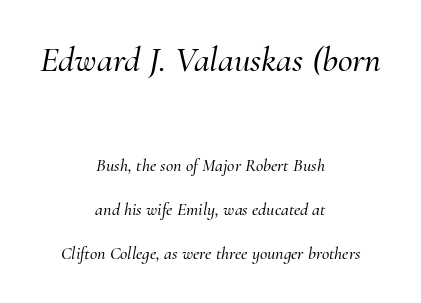
Alignment: centered. The zone under the glyphs is completely vacant. A typesetter would call this leading open, well beyond the default. The face used here is proportionally spaced, like ordinary book or web type.
